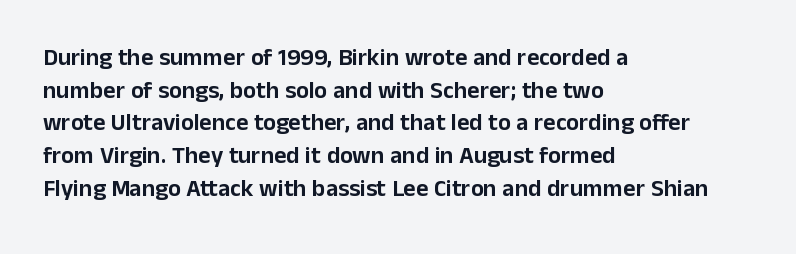
{"italic": "no", "underline": "no", "align": "left", "line_spacing": "normal", "line_spacing_ratio": 1.36, "letter_spacing": "normal", "letter_spacing_em": 0.0, "glyph_px": 24}
